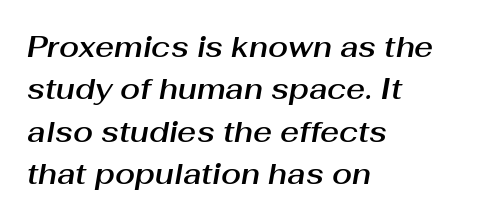
This sample is left-justified, so line endings fall wherever the words run out. The font's italic variant was chosen for this text. Students, observe: this is what conventionally led text looks like. Descenders hang freely into open space. Short note: letters normally spaced. Varying glyph widths throughout — classic text-font behaviour.
